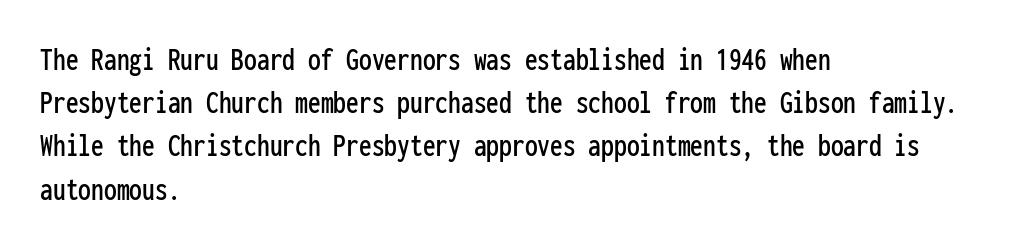
The image shows 34 px condensed sans-serif type, upright, monospaced; set left-aligned, normal line spacing (1.27x), normal letter spacing, not underlined; low stroke contrast and a medium x-height.
